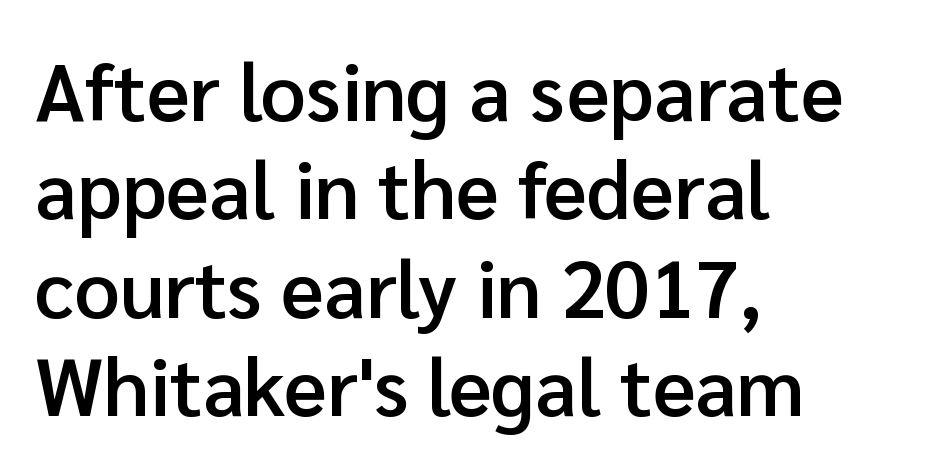
Nobody drew a line under any word here. When letters stand straight like this, we call the style roman or upright. The sample has been set in demibold, a notch under bold. Letterform terminals end flat and unadorned throughout the passage. Note the varied advance widths — an 'i' is clearly narrower than an 'm'.
